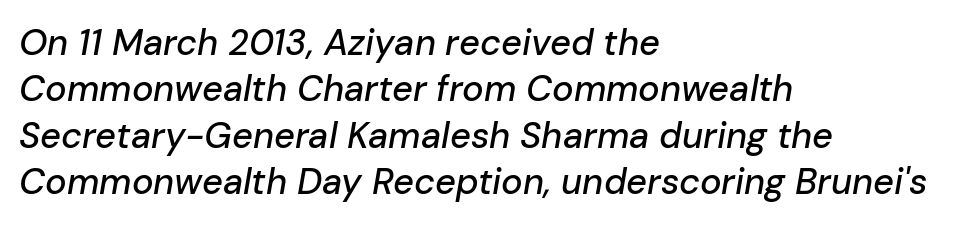
{"italic": "yes", "lean": "right", "slant_degrees": 10, "width": "normal", "stroke_contrast": "low", "x_height": "medium", "monospaced": "no", "underline": "no", "align": "left", "line_spacing": "normal", "line_spacing_ratio": 1.29, "letter_spacing": "normal", "letter_spacing_em": 0.0, "glyph_px": 36}
